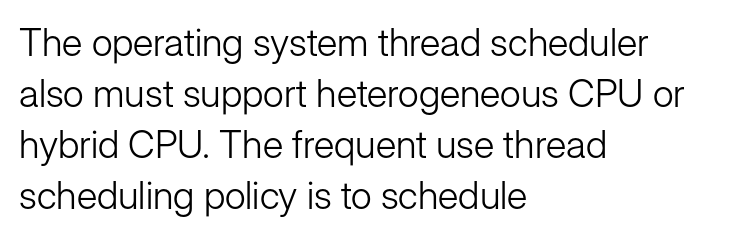
Q: Is the text bold? A: No.
Q: Is the text italic (slanted)? A: No, it is upright.
Q: Is the typeface a serif or a sans-serif typeface? A: Sans-serif.
Q: Is the text underlined? A: No.
Q: How is the paragraph aligned? A: Left-aligned.
Q: Is the spacing between letters normal or unusually wide? A: Normal.
Q: Is the spacing between lines tight, normal or loose? A: Normal.
Q: Width (condensed, normal, or wide)? A: Normal.
Q: Stroke contrast? A: Low.
Q: x-height? A: Medium.
Q: Monospaced? A: No.
